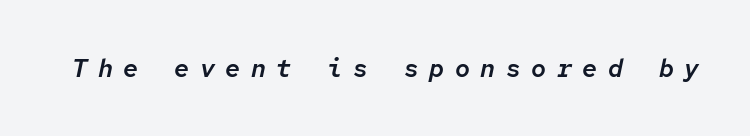
The lettering tilts uniformly, giving the passage an italic look. The letterforms stand isolated, each surrounded by extra space. Nobody drew a line under any word here.
